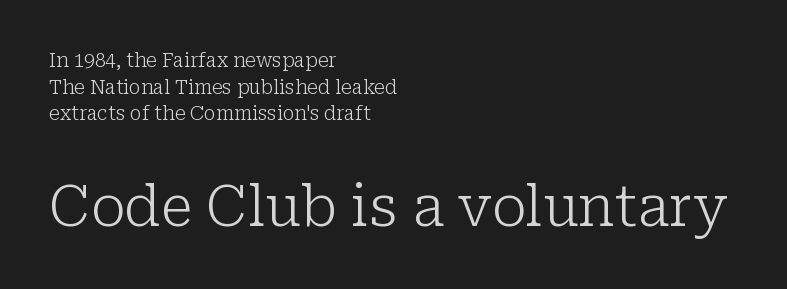
The image shows 56 px light serif type, upright; set left-aligned, normal line spacing (1.4x), normal letter spacing, not underlined; the second (bottom) block is 2.95x larger; low stroke contrast and a medium x-height.
